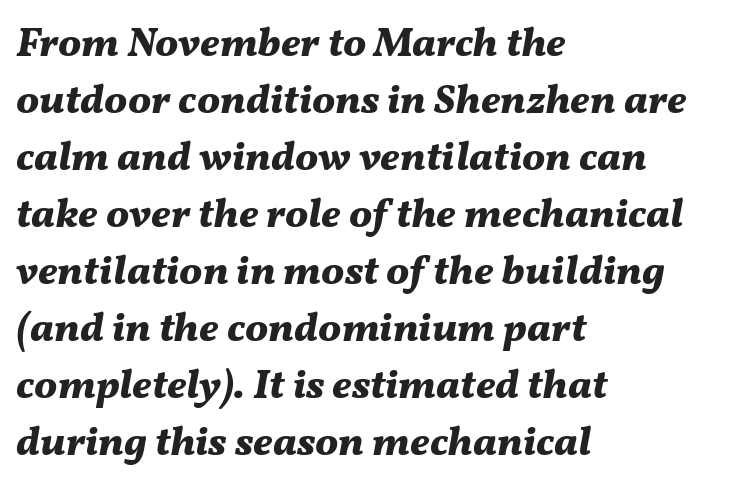
The image shows 41 px bold type, italic (leaning right); set left-aligned, normal line spacing (1.39x), normal letter spacing, not underlined; medium stroke contrast and a medium x-height.
